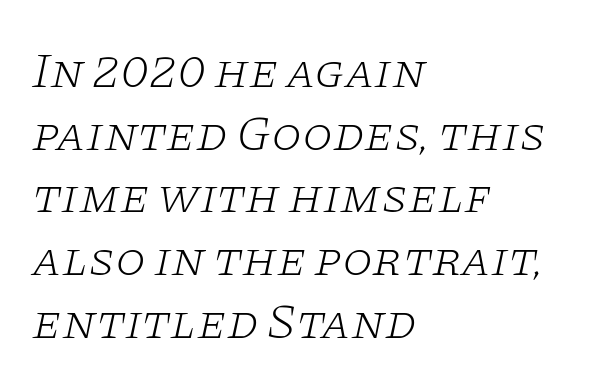
The typesetting does not lean heavy: it is not bold. Whoever set this chose a conventional vertical rhythm. These lines are rendered in a variable-pitch font. Small tapered or slab feet sit at the stroke ends, so this counts as serif.
